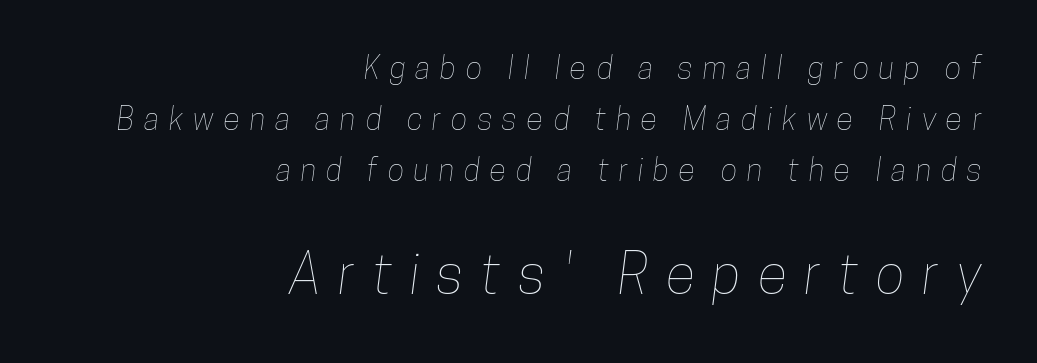
The face used here is proportionally spaced, like ordinary book or web type. Plain, unruled lines of type. The type is letterspaced generously, with wide tracking. Reading down the column, the eye jumps a familiar distance to each next line. Which margin do the lines hug? The right one — the left edge is uneven. The emphasis by scale lands on block number two, below.
